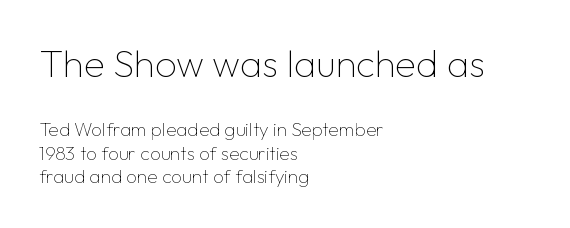
The image shows 38 px thin sans-serif type, upright; set left-aligned, normal line spacing (1.25x), normal letter spacing, not underlined; the first (top) block is 2.0x larger; low stroke contrast and a medium x-height.
